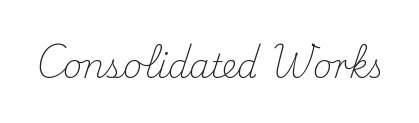
These lines are composed in type with serifs. Check the space under the baseline: it is left empty. Stems here are at most as thick as an everyday book face. Looks like regular typesetting: each glyph gets only the width it needs.
